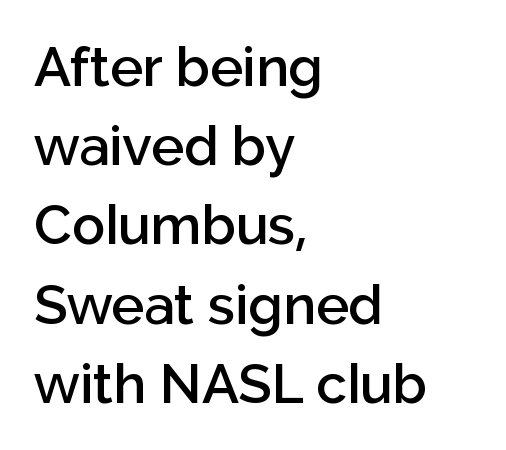
The image shows 55 px semibold sans-serif type, upright; set left-aligned, normal line spacing (1.44x), normal letter spacing, not underlined; low stroke contrast and a medium x-height.
